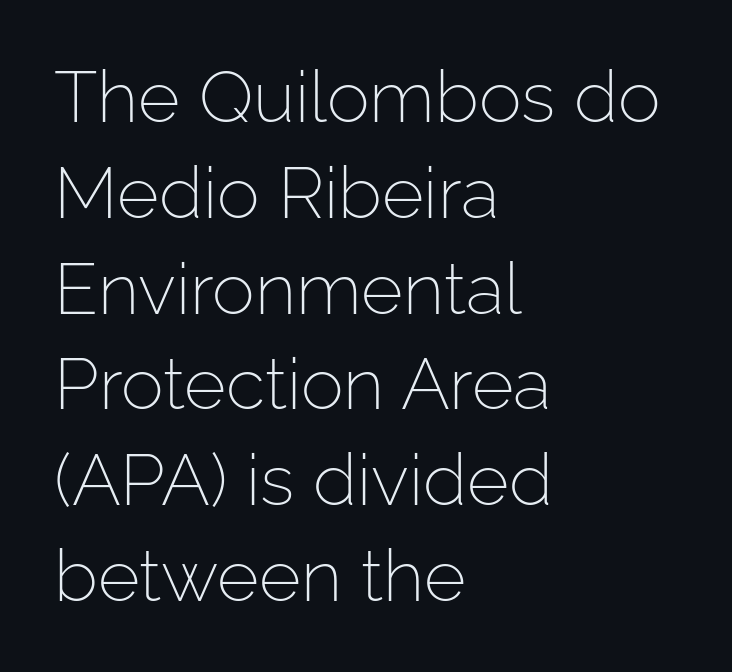
Q: Is the text bold? A: No.
Q: Is the text italic (slanted)? A: No, it is upright.
Q: Is the typeface a serif or a sans-serif typeface? A: Sans-serif.
Q: Is the text underlined? A: No.
Q: How is the paragraph aligned? A: Left-aligned.
Q: Is the spacing between letters normal or unusually wide? A: Normal.
Q: Is the spacing between lines tight, normal or loose? A: Normal.
Q: Width (condensed, normal, or wide)? A: Normal.
Q: Stroke contrast? A: Low.
Q: x-height? A: Medium.
Q: Monospaced? A: No.
